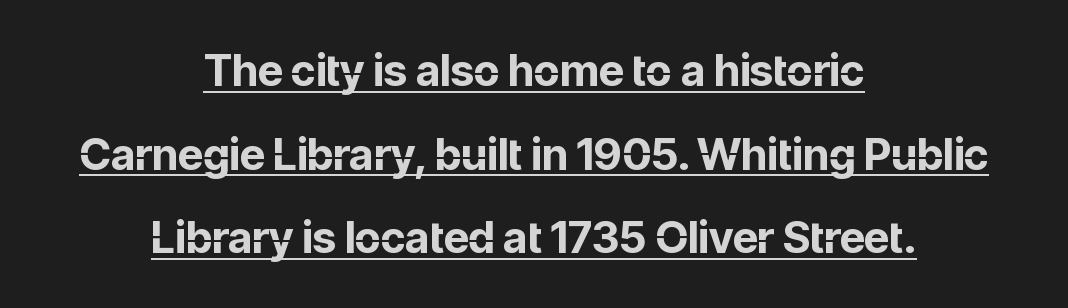
{"serif": "no", "italic": "no", "bold": "yes", "weight": "bold", "width": "normal", "stroke_contrast": "low", "x_height": "medium", "monospaced": "no", "underline": "yes", "align": "center", "line_spacing": "loose", "line_spacing_ratio": 1.9, "letter_spacing": "normal", "letter_spacing_em": 0.0, "glyph_px": 44}
